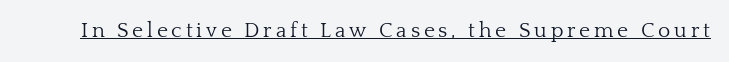
Q: Is the text bold? A: No.
Q: Is the text italic (slanted)? A: No, it is upright.
Q: Is the text underlined? A: Yes.
